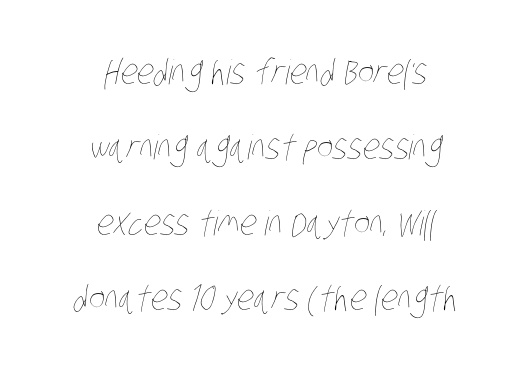
The image shows 34 px thin, condensed type; set centered, loose line spacing (2.22x), normal letter spacing, not underlined; low stroke contrast and a large x-height.
